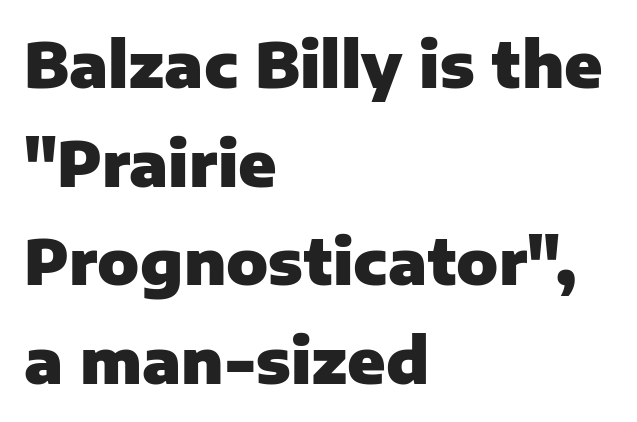
Q: Is the text bold? A: Yes.
Q: Is the text italic (slanted)? A: No, it is upright.
Q: Is the typeface a serif or a sans-serif typeface? A: Sans-serif.
Q: Is the text underlined? A: No.
Q: How is the paragraph aligned? A: Left-aligned.
Q: Is the spacing between letters normal or unusually wide? A: Normal.
Q: Is the spacing between lines tight, normal or loose? A: Normal.
Q: Width (condensed, normal, or wide)? A: Normal.
Q: Stroke contrast? A: Low.
Q: x-height? A: Medium.
Q: Monospaced? A: No.
